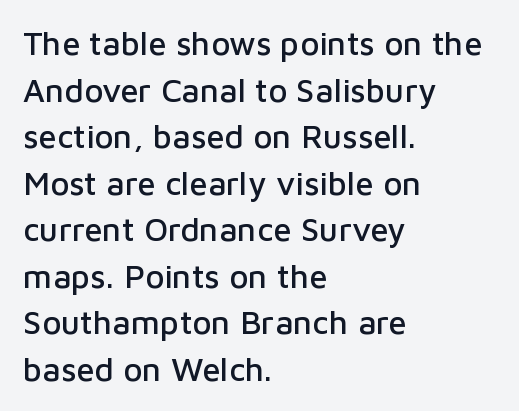
Q: Is the text italic (slanted)? A: No, it is upright.
Q: Is the typeface a serif or a sans-serif typeface? A: Sans-serif.
Q: Is the text underlined? A: No.
Q: How is the paragraph aligned? A: Left-aligned.
Q: Is the spacing between letters normal or unusually wide? A: Normal.
Q: Is the spacing between lines tight, normal or loose? A: Normal.
Q: Width (condensed, normal, or wide)? A: Normal.
Q: Stroke contrast? A: Low.
Q: x-height? A: Medium.
Q: Monospaced? A: No.
